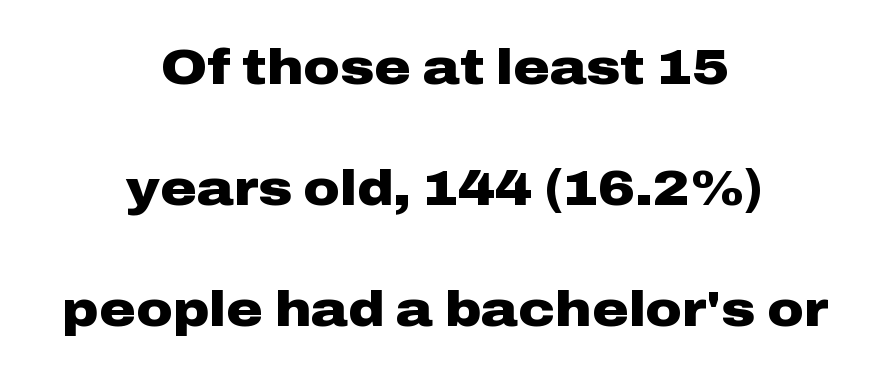
Q: Is the text bold? A: Yes.
Q: Is the text italic (slanted)? A: No, it is upright.
Q: Is the typeface a serif or a sans-serif typeface? A: Sans-serif.
Q: Is the text underlined? A: No.
Q: How is the paragraph aligned? A: Centered.
Q: Is the spacing between letters normal or unusually wide? A: Normal.
Q: Is the spacing between lines tight, normal or loose? A: Loose.
Q: Width (condensed, normal, or wide)? A: Wide.
Q: Stroke contrast? A: Low.
Q: x-height? A: Medium.
Q: Monospaced? A: No.
